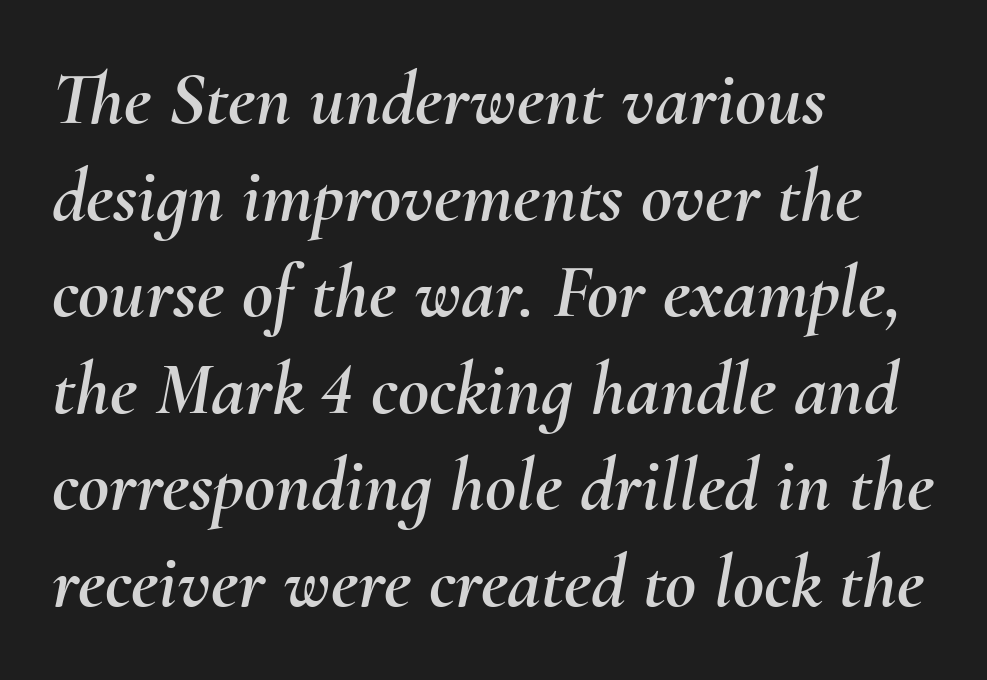
Nobody drew a line under any word here. A classic flush-left, rag-right setting is used for this passage. The passage shown leans; its letterforms are oblique. The rendering uses a moderate line-height, typical for paragraphs.
